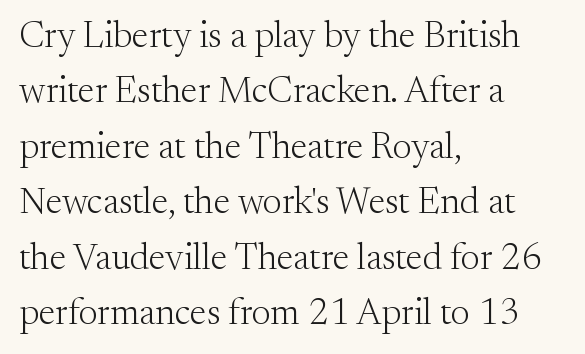
Q: Is the text bold? A: No.
Q: Is the text italic (slanted)? A: No, it is upright.
Q: Is the typeface a serif or a sans-serif typeface? A: Serif.
Q: Is the text underlined? A: No.
Q: How is the paragraph aligned? A: Left-aligned.
Q: Is the spacing between letters normal or unusually wide? A: Normal.
Q: Is the spacing between lines tight, normal or loose? A: Normal.
Q: Width (condensed, normal, or wide)? A: Normal.
Q: Stroke contrast? A: Medium.
Q: x-height? A: Small.
Q: Monospaced? A: No.
